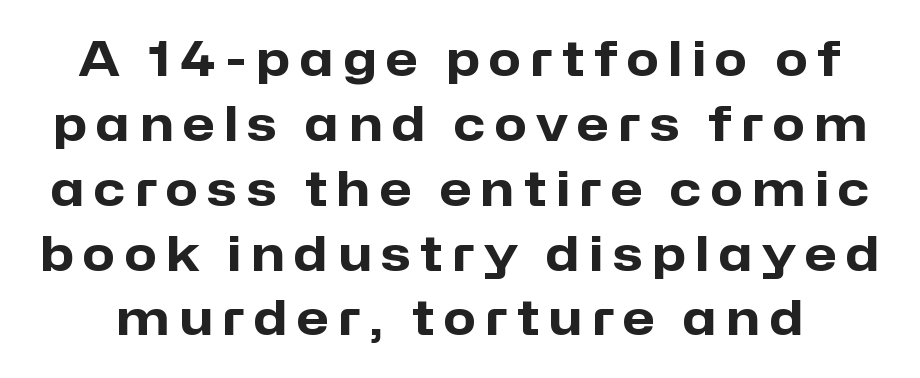
Q: Is the text bold? A: Yes.
Q: Is the text italic (slanted)? A: No, it is upright.
Q: Is the typeface a serif or a sans-serif typeface? A: Sans-serif.
Q: Is the text underlined? A: No.
Q: Is the spacing between letters normal or unusually wide? A: Unusually wide.
Q: Is the spacing between lines tight, normal or loose? A: Normal.
Q: Width (condensed, normal, or wide)? A: Normal.
Q: Stroke contrast? A: Low.
Q: x-height? A: Medium.
Q: Monospaced? A: No.
